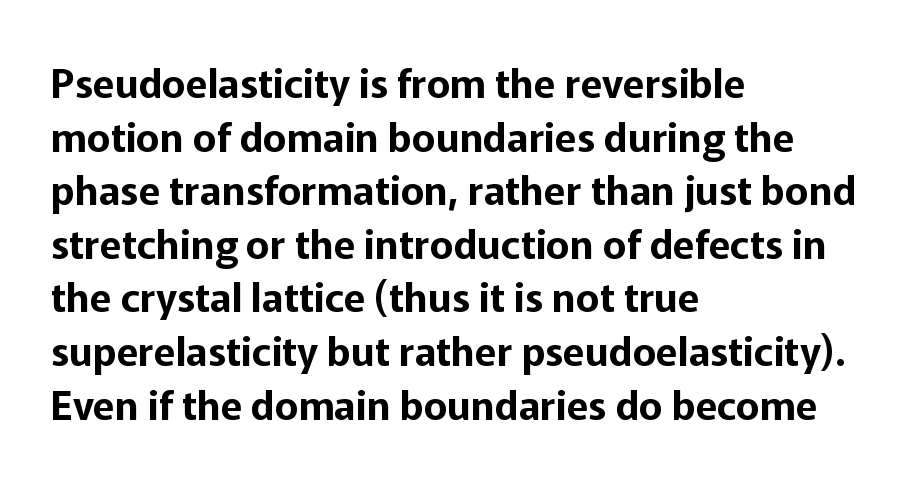
Q: Is the text italic (slanted)? A: No, it is upright.
Q: Is the typeface a serif or a sans-serif typeface? A: Sans-serif.
Q: Is the text underlined? A: No.
Q: How is the paragraph aligned? A: Left-aligned.
Q: Is the spacing between letters normal or unusually wide? A: Normal.
Q: Is the spacing between lines tight, normal or loose? A: Normal.
Q: Width (condensed, normal, or wide)? A: Normal.
Q: Stroke contrast? A: Low.
Q: x-height? A: Medium.
Q: Monospaced? A: No.
